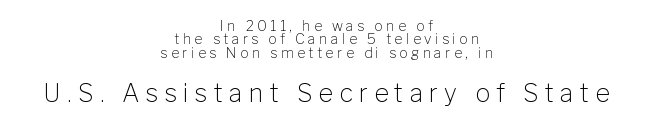
{"italic": "no", "bold": "no", "underline": "no", "align": "center", "line_spacing": "tight", "line_spacing_ratio": 0.96, "letter_spacing": "wide", "letter_spacing_em": 0.25, "larger_block": "second", "size_ratio": 1.79, "glyph_px": 25}
